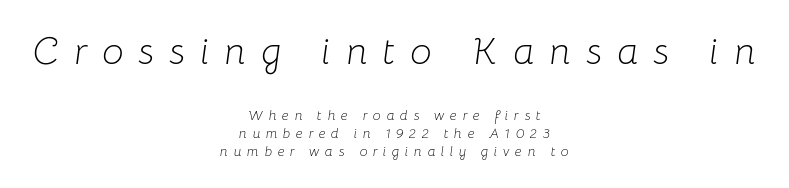
Q: Is the text bold? A: No.
Q: Is the text italic (slanted)? A: Yes, it leans right by about 8 degrees.
Q: Is the text underlined? A: No.
Q: How is the paragraph aligned? A: Centered.
Q: Is the spacing between letters normal or unusually wide? A: Unusually wide.
Q: Is the spacing between lines tight, normal or loose? A: Normal.
Q: Which block of text is set in a larger size, the first (top) or the second (bottom)? A: The first (top) one.
Q: Width (condensed, normal, or wide)? A: Normal.
Q: Stroke contrast? A: Low.
Q: x-height? A: Medium.
Q: Monospaced? A: No.
